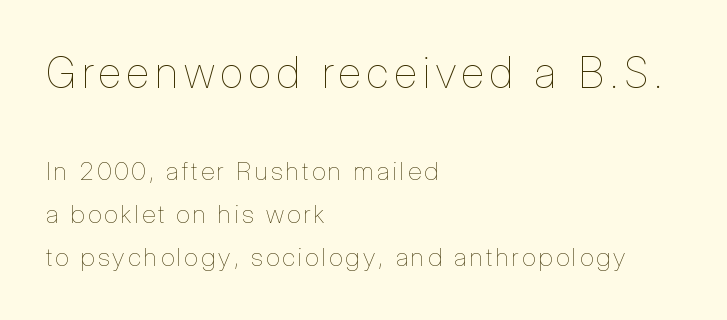
{"italic": "no", "bold": "no", "weight": "thin", "width": "condensed", "stroke_contrast": "low", "x_height": "medium", "monospaced": "no", "underline": "no", "align": "left", "line_spacing_ratio": 1.73, "larger_block": "first", "size_ratio": 1.72, "glyph_px": 43}
